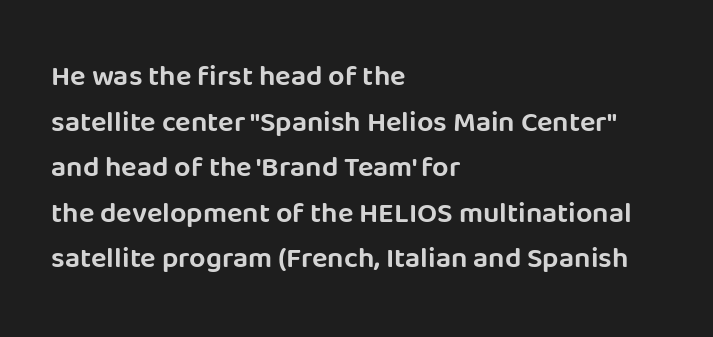
The image shows 29 px sans-serif type, upright; set left-aligned, normal line spacing (1.57x), normal letter spacing, not underlined; low stroke contrast and a large x-height.
